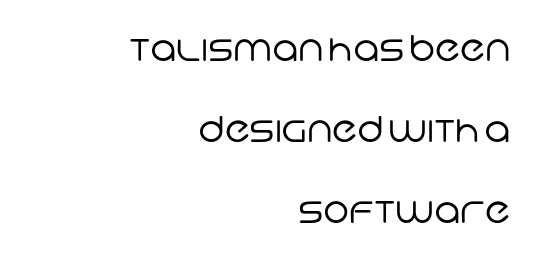
The image shows 35 px regular-weight sans-serif type; set right-aligned, loose line spacing (2.32x), normal letter spacing, not underlined; low stroke contrast and a large x-height.
